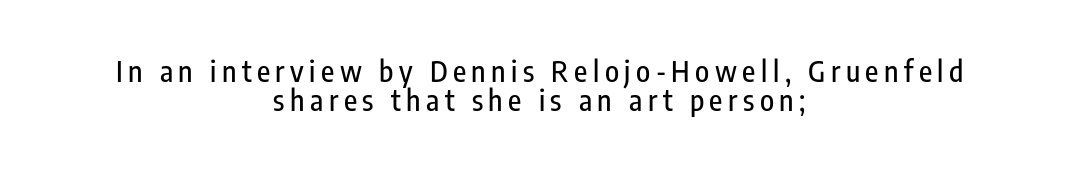
The image shows 29 px condensed sans-serif type, upright; set centered, tight line spacing (0.99x), not underlined; low stroke contrast and a medium x-height.
